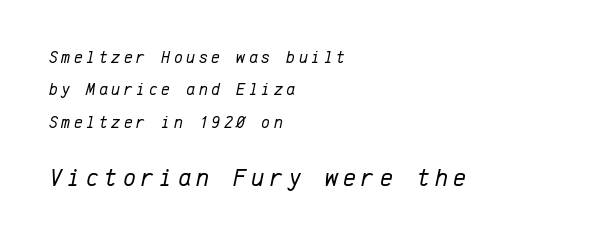
Would a proofreader flag this as italicized? Yes. The paragraph has a hard left edge and a soft right edge. Look at the glyph heights: the lower group is clearly the bigger setting. Check under the words: just untouched page.
